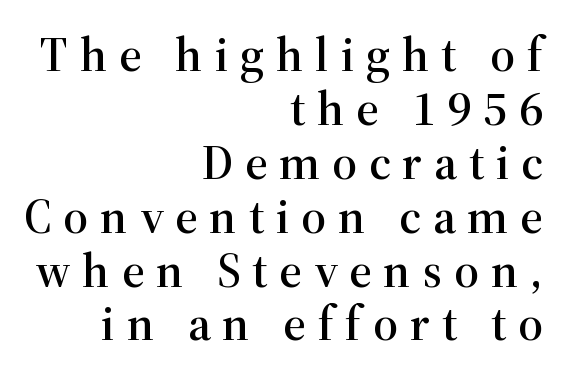
{"serif": "yes", "italic": "no", "width": "normal", "stroke_contrast": "high", "x_height": "medium", "monospaced": "no", "underline": "no", "align": "right", "line_spacing": "tight", "line_spacing_ratio": 1.1, "letter_spacing": "wide", "letter_spacing_em": 0.24, "glyph_px": 49}
